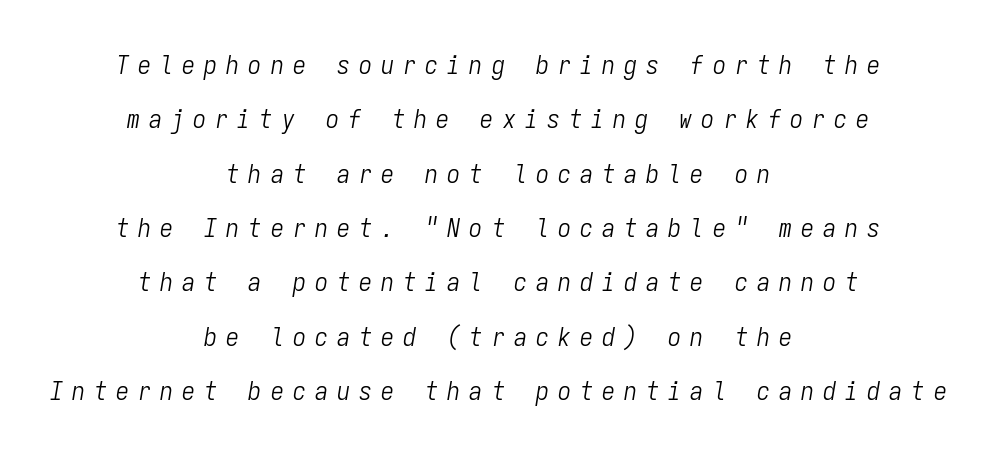
The image shows 26 px text type, italic (leaning right); set centered, loose line spacing (2.09x), unusually wide letter spacing (+0.35 em), not underlined.
